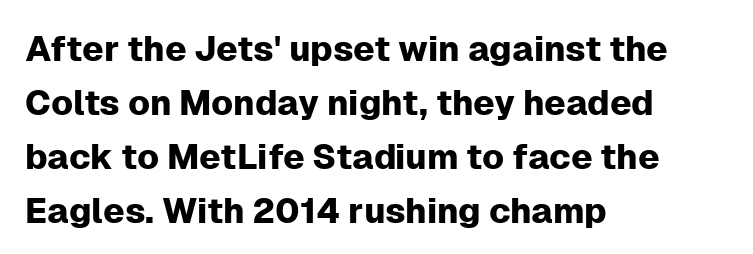
Q: Is the text italic (slanted)? A: No, it is upright.
Q: Is the typeface a serif or a sans-serif typeface? A: Sans-serif.
Q: Is the text underlined? A: No.
Q: How is the paragraph aligned? A: Left-aligned.
Q: Is the spacing between letters normal or unusually wide? A: Normal.
Q: Is the spacing between lines tight, normal or loose? A: Normal.
Q: Width (condensed, normal, or wide)? A: Normal.
Q: Stroke contrast? A: Low.
Q: x-height? A: Medium.
Q: Monospaced? A: No.
